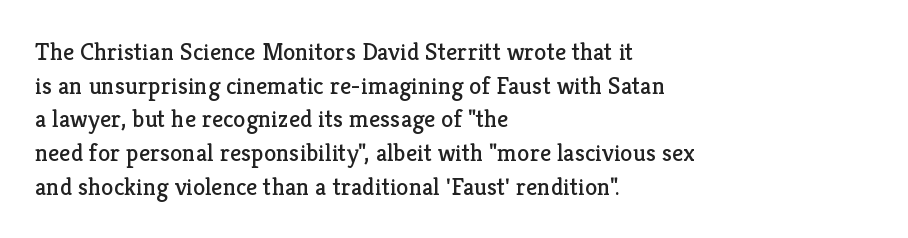
The image shows 25 px text type, upright; set left-aligned, normal line spacing (1.35x), normal letter spacing, not underlined.
